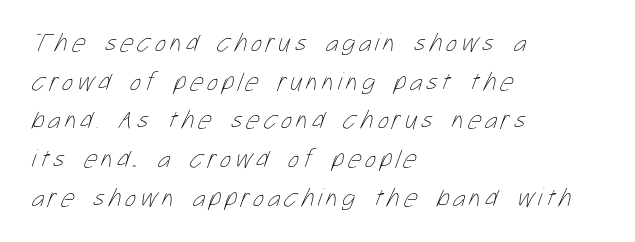
Q: Is the text bold? A: No.
Q: Is the text underlined? A: No.
Q: How is the paragraph aligned? A: Left-aligned.
Q: Is the spacing between lines tight, normal or loose? A: Normal.
